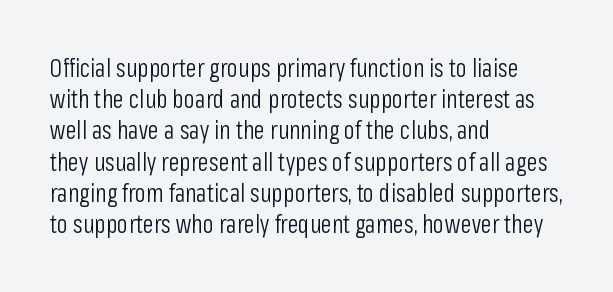
{"italic": "no", "bold": "no", "underline": "no", "align": "left", "line_spacing": "normal", "line_spacing_ratio": 1.25, "letter_spacing": "normal", "letter_spacing_em": 0.0, "glyph_px": 25}
